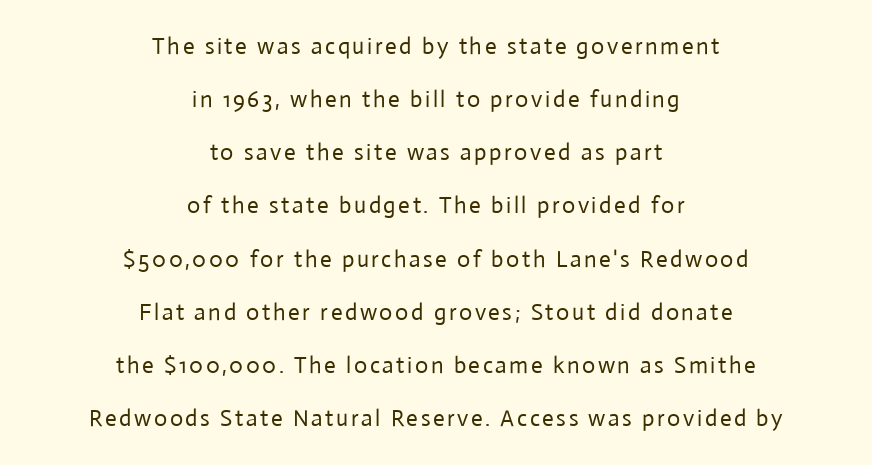
Line spacing here is loose. Quick note: underline off. The font's upright variant was chosen for this text. Stems and bowls with no extra thickness — not bold. The passage is arranged like a title page — every line centered.
